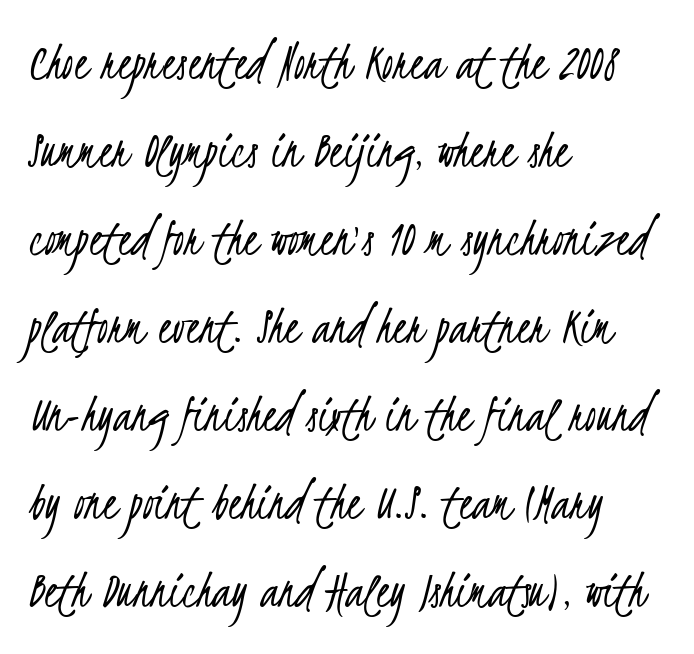
{"serif": "no", "bold": "no", "weight": "light", "width": "condensed", "stroke_contrast": "low", "x_height": "small", "monospaced": "no", "underline": "no", "align": "left", "line_spacing": "normal", "line_spacing_ratio": 1.6, "letter_spacing": "normal", "letter_spacing_em": 0.0, "glyph_px": 55}
